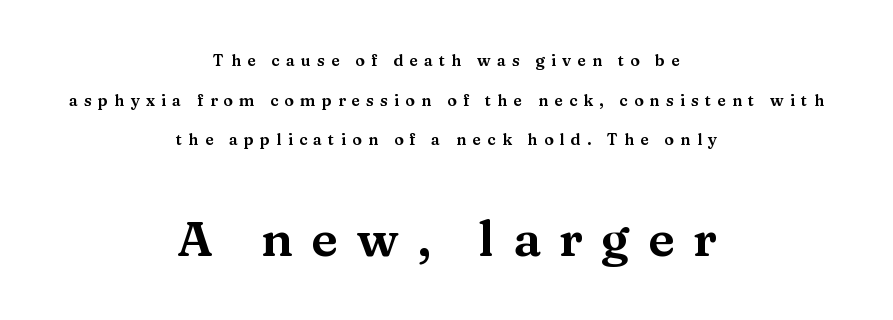
The image shows 49 px wide serif type, upright; set centered, loose line spacing (2.48x), unusually wide letter spacing (+0.38 em), not underlined; the second (bottom) block is 3.06x larger; medium stroke contrast and a medium x-height.
